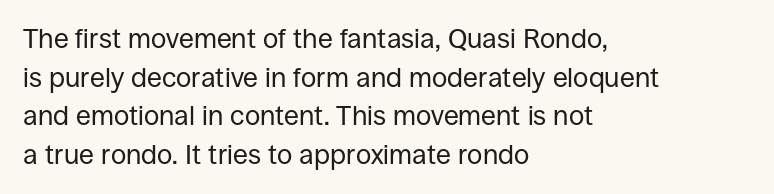
The image shows 27 px text type, upright; set left-aligned, normal line spacing (1.43x), normal letter spacing, not underlined.
